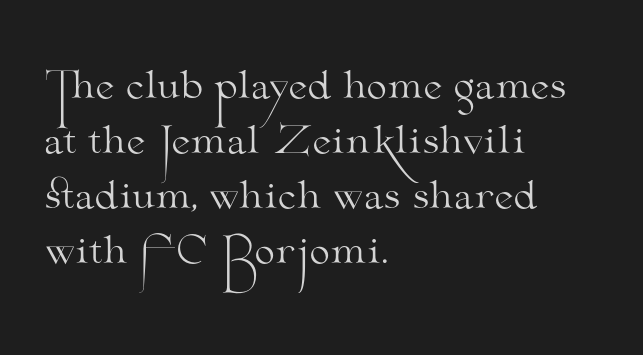
Is the letter spacing exaggerated? No — it looks like the ordinary default. Descender tails drop into unmarked territory. This is not heavy type; no bold has been used. No italicization has been applied; the sample stays upright.
